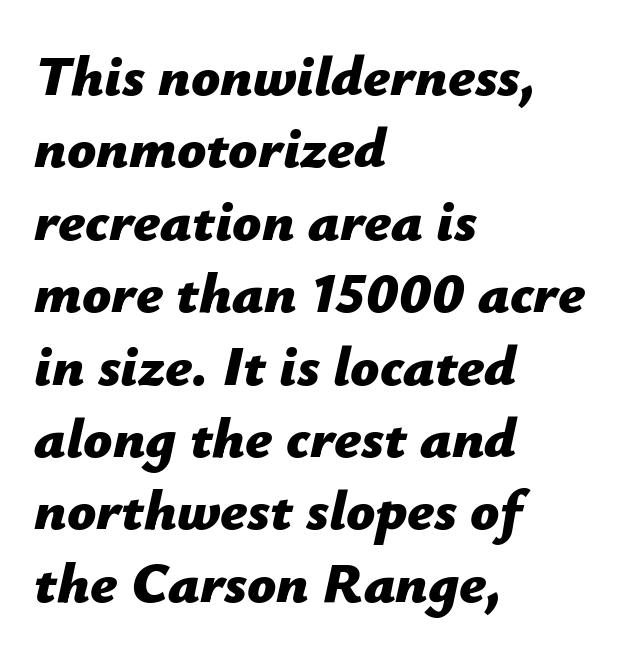
{"italic": "yes", "lean": "right", "slant_degrees": 12, "bold": "yes", "weight": "bold", "width": "normal", "stroke_contrast": "low", "x_height": "medium", "monospaced": "no", "underline": "no", "align": "left", "line_spacing": "normal", "line_spacing_ratio": 1.27, "letter_spacing": "normal", "letter_spacing_em": 0.0, "glyph_px": 57}
